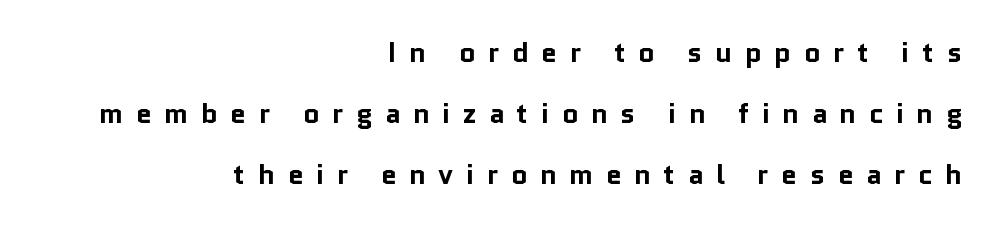
Is this a fixed-width face? No — the glyphs have proportional, varying widths. The letters carry no serifs — their stems end cleanly without finishing strokes. You could only call the tracking loose — the letters float apart. Does the weight exceed regular? Yes, all the way to bold. Underline: absent.
